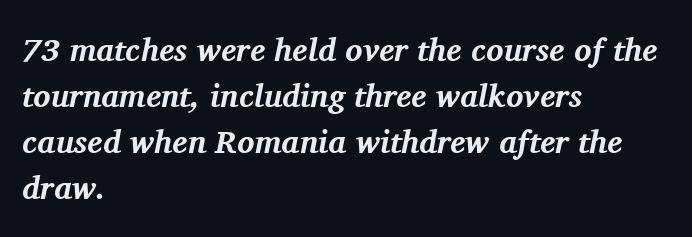
{"serif": "yes", "italic": "yes", "lean": "right", "slant_degrees": 11, "bold": "yes", "weight": "bold", "width": "normal", "stroke_contrast": "medium", "x_height": "medium", "monospaced": "no", "underline": "no", "align": "left", "line_spacing": "normal", "line_spacing_ratio": 1.44, "letter_spacing": "normal", "letter_spacing_em": 0.0, "glyph_px": 32}
